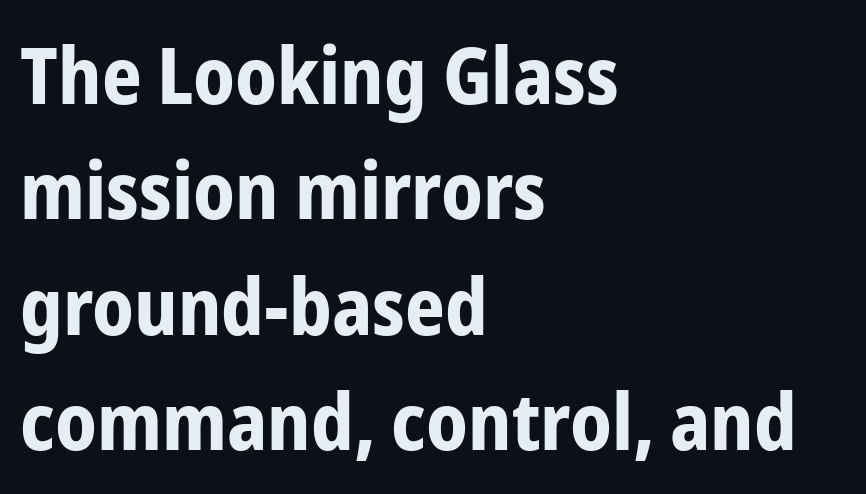
Q: Is the text bold? A: Yes.
Q: Is the text italic (slanted)? A: No, it is upright.
Q: Is the typeface a serif or a sans-serif typeface? A: Sans-serif.
Q: Is the text underlined? A: No.
Q: How is the paragraph aligned? A: Left-aligned.
Q: Is the spacing between letters normal or unusually wide? A: Normal.
Q: Is the spacing between lines tight, normal or loose? A: Normal.
Q: Width (condensed, normal, or wide)? A: Condensed.
Q: Stroke contrast? A: Low.
Q: x-height? A: Medium.
Q: Monospaced? A: No.
